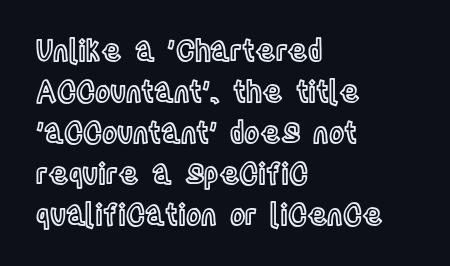
{"italic": "no", "width": "condensed", "x_height": "large", "monospaced": "no", "underline": "no", "align": "left", "line_spacing": "normal", "line_spacing_ratio": 1.41, "letter_spacing": "normal", "letter_spacing_em": 0.0, "glyph_px": 29}
